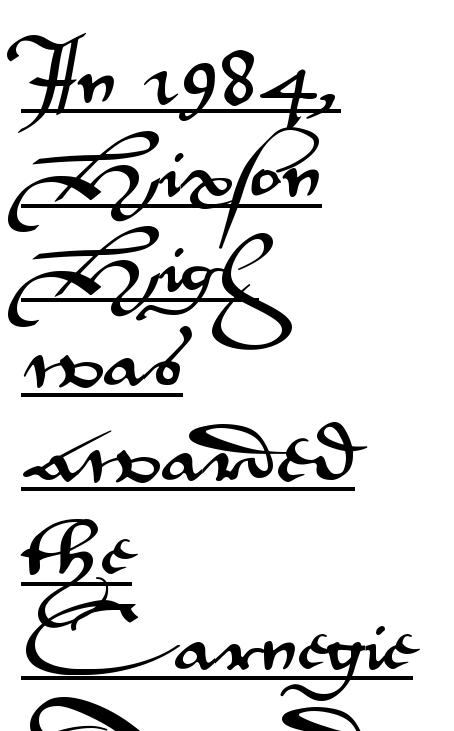
The image shows 67 px wide sans-serif type; set left-aligned, normal line spacing (1.41x), normal letter spacing, underlined; medium stroke contrast and a small x-height.
